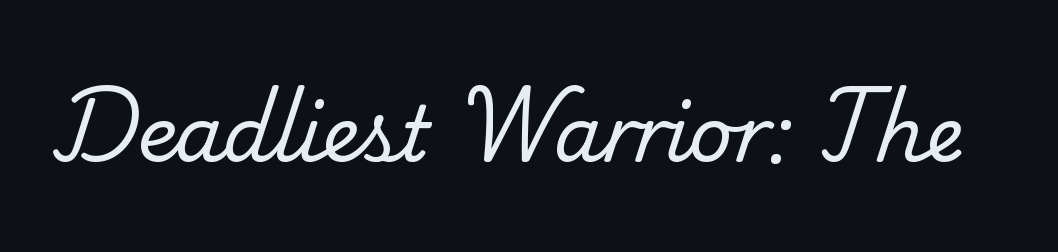
The image shows 76 px regular-weight serif type; set normal letter spacing, not underlined; low stroke contrast and a small x-height.
